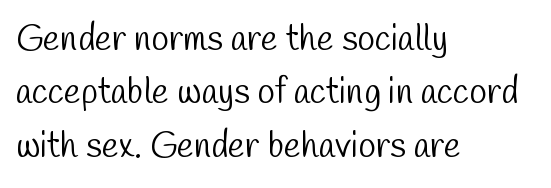
A typesetter would call this zero additional tracking. Do the characters align in a grid? No, the font is proportional. The specimen omits any rule beneath the text block's lines. Rows of type keep a routine distance in the vertical direction.
